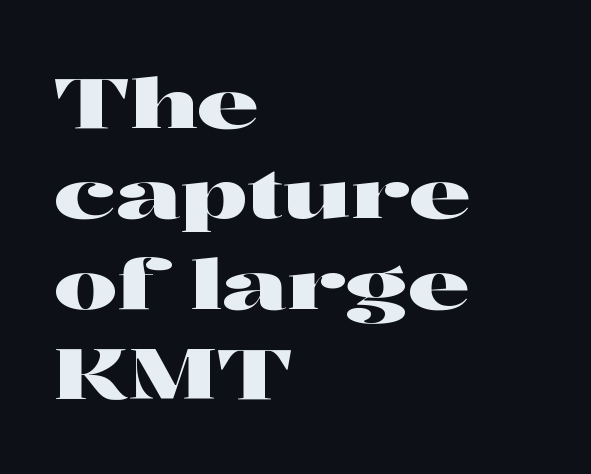
Are there feet on the stems? There are — it's a serif. The lines are quadded left. A roman cut, with each character standing at attention. Line spacing here is normal. Nobody touched the tracking dial on this one. Character widths vary here, with narrow letters taking less room than wide ones.
